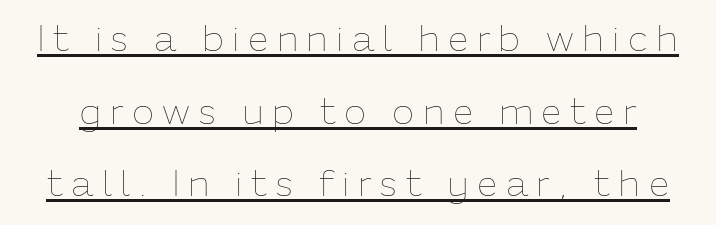
The image shows 37 px thin type, upright; set loose line spacing (1.96x), unusually wide letter spacing (+0.22 em), underlined; low stroke contrast and a medium x-height.
